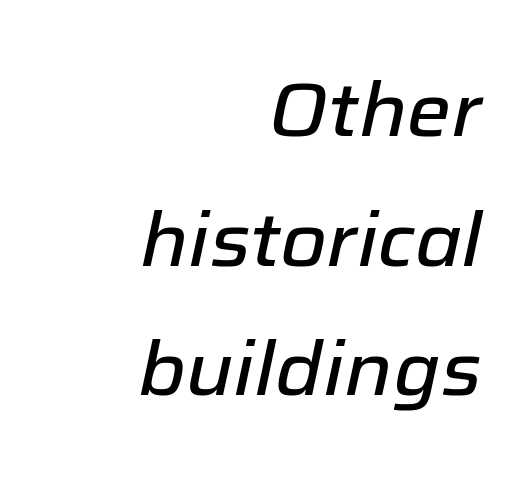
Q: Is the text italic (slanted)? A: Yes, it leans right by about 12 degrees.
Q: Is the text underlined? A: No.
Q: How is the paragraph aligned? A: Right-aligned.
Q: Is the spacing between letters normal or unusually wide? A: Normal.
Q: Width (condensed, normal, or wide)? A: Normal.
Q: Stroke contrast? A: Low.
Q: x-height? A: Medium.
Q: Monospaced? A: No.
